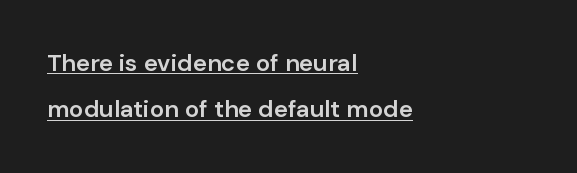
Glyph-to-glyph distance matches everyday printed text. The type sits square on the baseline with zero lean. Loosely led — the rows are spread out. Compared with a centered layout, this one pins lines to the left instead. Underlining? Definitely there. What weight is shown? A semibold, between regular and bold.
